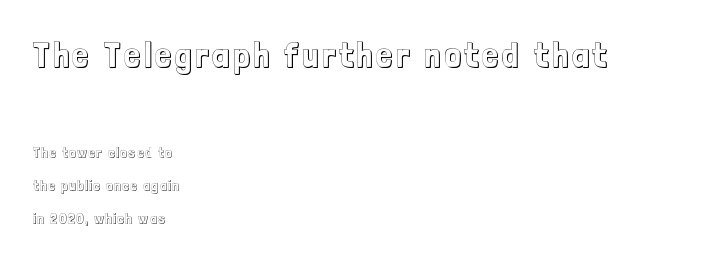
{"italic": "no", "width": "condensed", "x_height": "medium", "monospaced": "no", "underline": "no", "align": "left", "line_spacing": "loose", "line_spacing_ratio": 2.36, "larger_block": "first", "size_ratio": 2.5, "glyph_px": 35}
